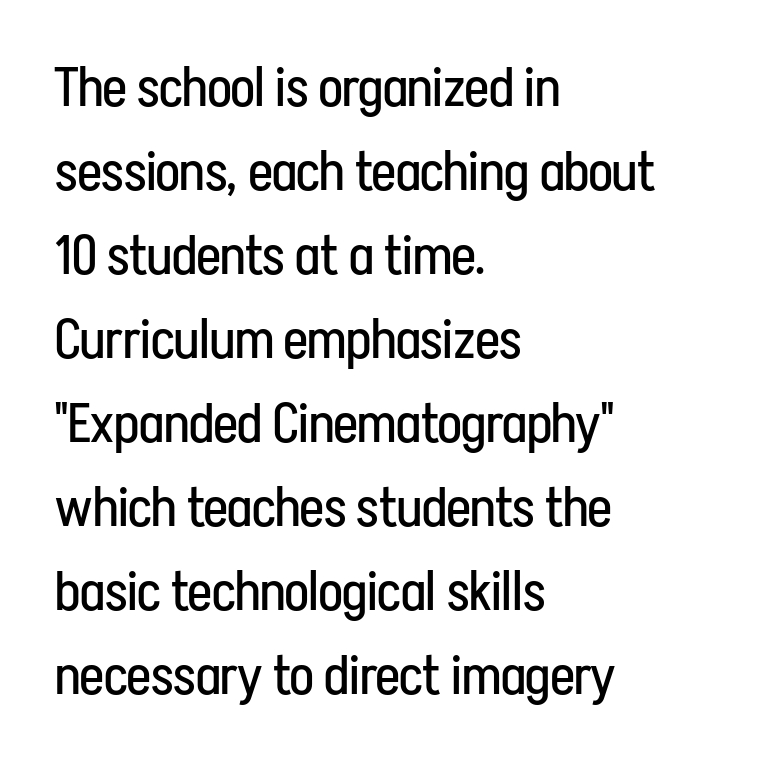
{"serif": "no", "italic": "no", "bold": "no", "weight": "regular", "width": "condensed", "stroke_contrast": "low", "x_height": "medium", "monospaced": "no", "underline": "no", "align": "left", "line_spacing": "normal", "line_spacing_ratio": 1.5, "letter_spacing": "normal", "letter_spacing_em": 0.0, "glyph_px": 56}
